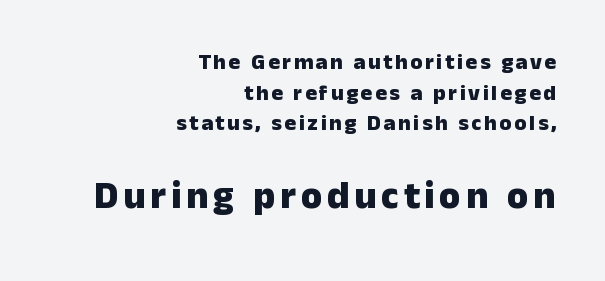
Q: Is the text bold? A: Yes.
Q: Is the text italic (slanted)? A: No, it is upright.
Q: Is the typeface a serif or a sans-serif typeface? A: Sans-serif.
Q: Is the text underlined? A: No.
Q: How is the paragraph aligned? A: Right-aligned.
Q: Is the spacing between lines tight, normal or loose? A: Normal.
Q: Which block of text is set in a larger size, the first (top) or the second (bottom)? A: The second (bottom) one.
Q: Width (condensed, normal, or wide)? A: Normal.
Q: Stroke contrast? A: Low.
Q: x-height? A: Medium.
Q: Monospaced? A: No.
